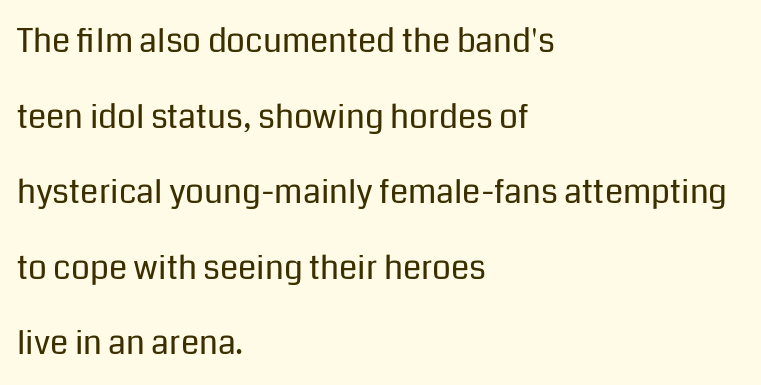
The image shows 33 px regular-weight sans-serif type, upright; set left-aligned, loose line spacing (2.29x), normal letter spacing, not underlined; low stroke contrast and a medium x-height.
